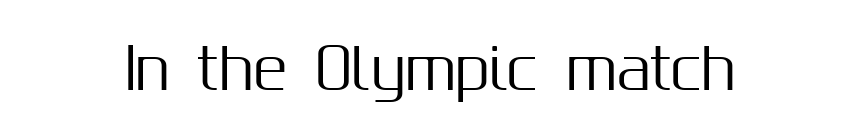
The image shows 56 px sans-serif type, upright; set centered, normal letter spacing, not underlined; medium stroke contrast and a medium x-height.
